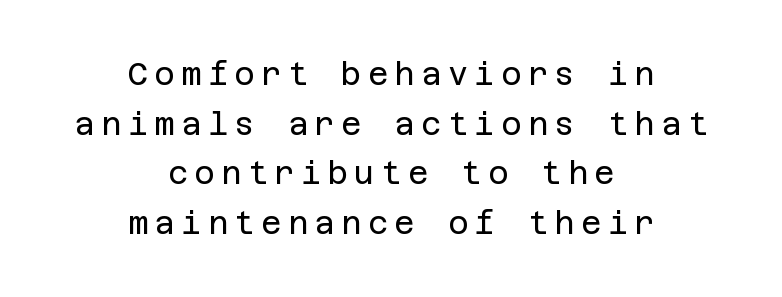
The image shows 31 px regular-weight sans-serif type, upright; set centered, normal line spacing (1.6x), unusually wide letter spacing (+0.21 em), not underlined; low stroke contrast and a large x-height.
